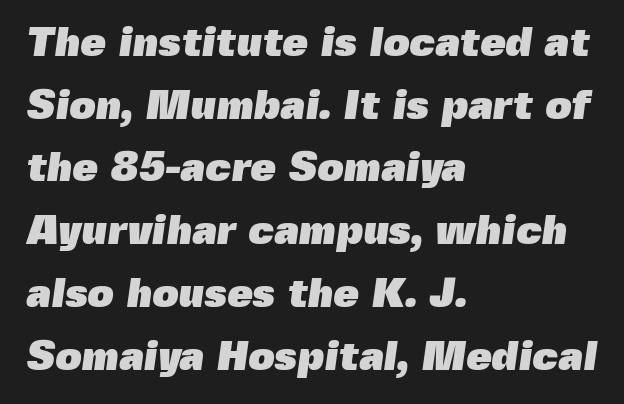
The image shows 41 px heavy sans-serif type; set left-aligned, normal line spacing (1.53x), normal letter spacing, not underlined; a medium x-height.
